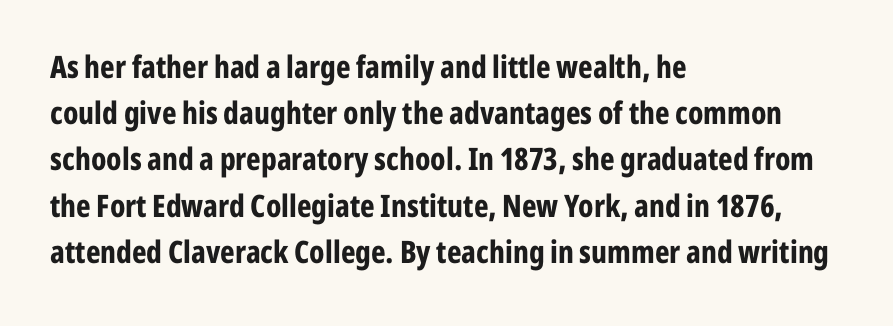
Q: Is the text bold? A: Yes.
Q: Is the text italic (slanted)? A: No, it is upright.
Q: Is the typeface a serif or a sans-serif typeface? A: Sans-serif.
Q: Is the text underlined? A: No.
Q: How is the paragraph aligned? A: Left-aligned.
Q: Is the spacing between letters normal or unusually wide? A: Normal.
Q: Is the spacing between lines tight, normal or loose? A: Normal.
Q: Width (condensed, normal, or wide)? A: Condensed.
Q: Stroke contrast? A: Low.
Q: x-height? A: Medium.
Q: Monospaced? A: No.
